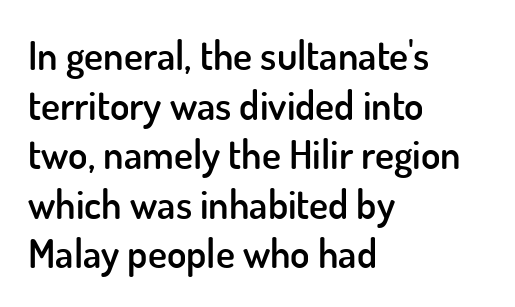
{"serif": "no", "italic": "no", "bold": "semi", "weight": "semibold", "width": "normal", "stroke_contrast": "low", "x_height": "small", "monospaced": "no", "underline": "no", "align": "left", "line_spacing_ratio": 1.24, "letter_spacing": "normal", "letter_spacing_em": 0.0, "glyph_px": 40}
